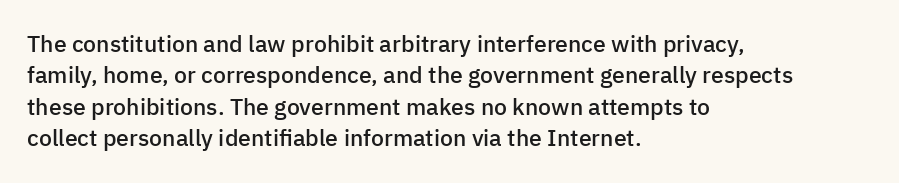
Type without underlining. Compared with an ordinary text face, these strokes are moderately heavier — a semibold. A typesetter would call this zero additional tracking. The vertical gap from one line to the next is medium.
